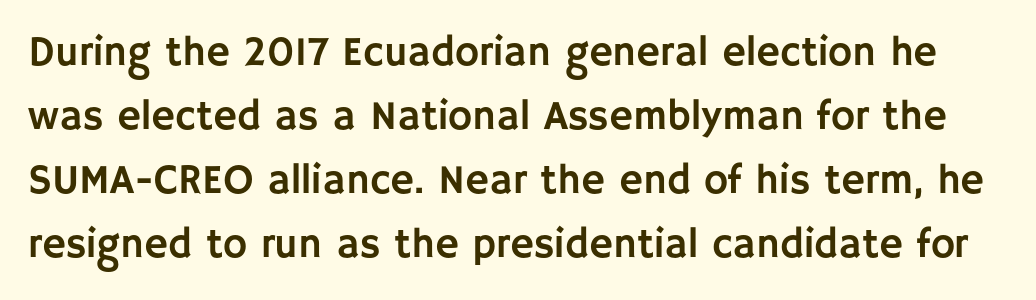
The image shows 41 px sans-serif type, upright; set normal line spacing (1.56x), normal letter spacing, not underlined; low stroke contrast and a large x-height.
